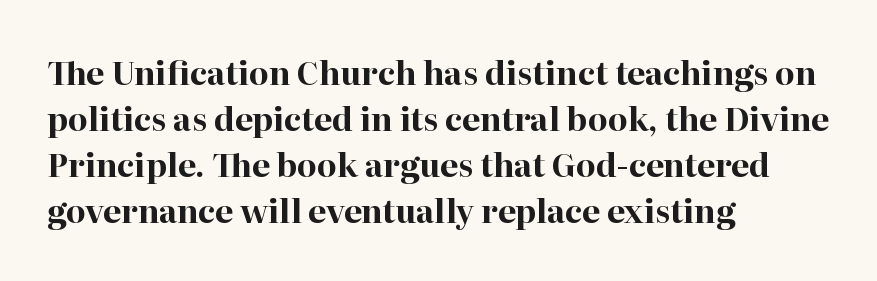
{"serif": "yes", "italic": "no", "bold": "yes", "weight": "bold", "width": "normal", "stroke_contrast": "high", "x_height": "medium", "monospaced": "no", "underline": "no", "align": "left", "line_spacing": "normal", "line_spacing_ratio": 1.44, "letter_spacing": "normal", "letter_spacing_em": 0.0, "glyph_px": 32}
